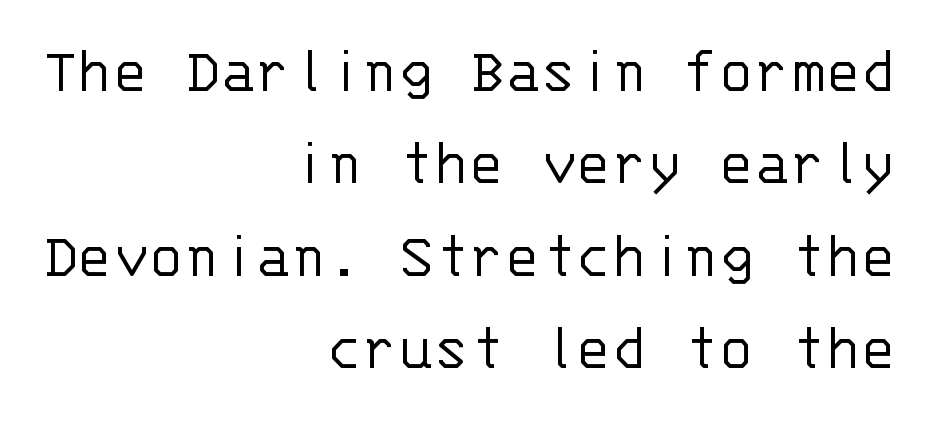
Serifs: no, the terminals of the letterforms are clean. Spacing verdict: monospaced, one width for all characters. This is the regular roman posture of the typeface. Is this a heavy cut? Hardly; it is regular or lighter. In CSS terms this would be text-align: right. In terms of letterspacing, this is plain default setting.
